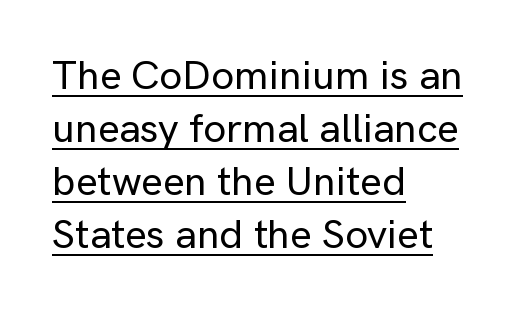
A typesetter would mark this as roman, not italic. Glance below the letters and you will spot a drawn line. Does the type have serifs? No, each stem ends abruptly. The rows are spaced the way most documents space them.
